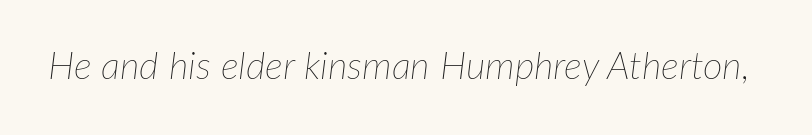
{"italic": "yes", "lean": "right", "slant_degrees": 7, "bold": "no", "weight": "thin", "width": "normal", "stroke_contrast": "low", "x_height": "medium", "monospaced": "no", "underline": "no", "letter_spacing": "normal", "letter_spacing_em": 0.0, "glyph_px": 38}
